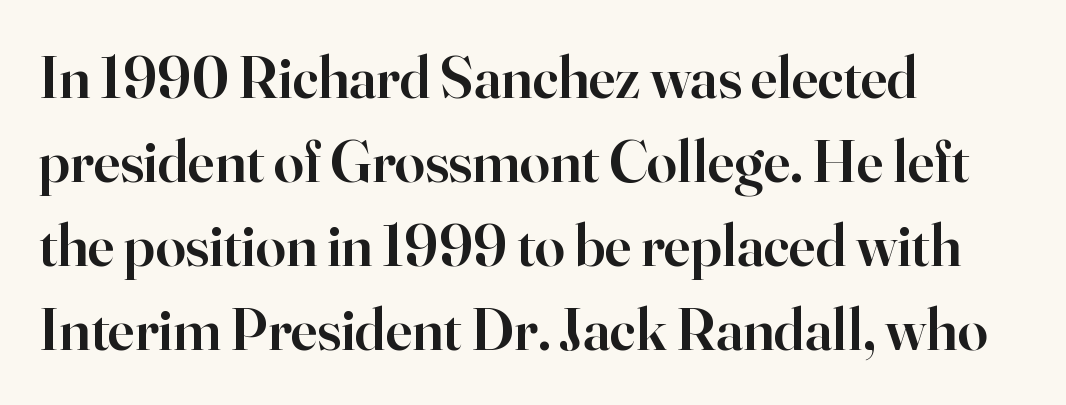
{"serif": "yes", "italic": "no", "bold": "semi", "weight": "semibold", "width": "normal", "stroke_contrast": "high", "x_height": "small", "monospaced": "no", "underline": "no", "align": "left", "line_spacing": "normal", "line_spacing_ratio": 1.4, "letter_spacing": "normal", "letter_spacing_em": 0.0, "glyph_px": 60}
